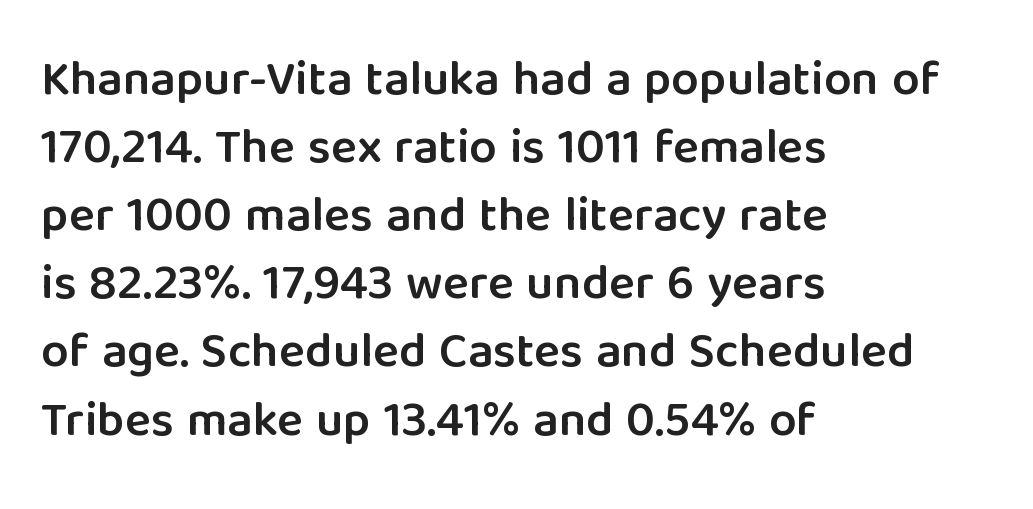
The image shows 49 px semibold sans-serif type, upright; set left-aligned, normal line spacing (1.39x), normal letter spacing, not underlined; low stroke contrast and a medium x-height.
